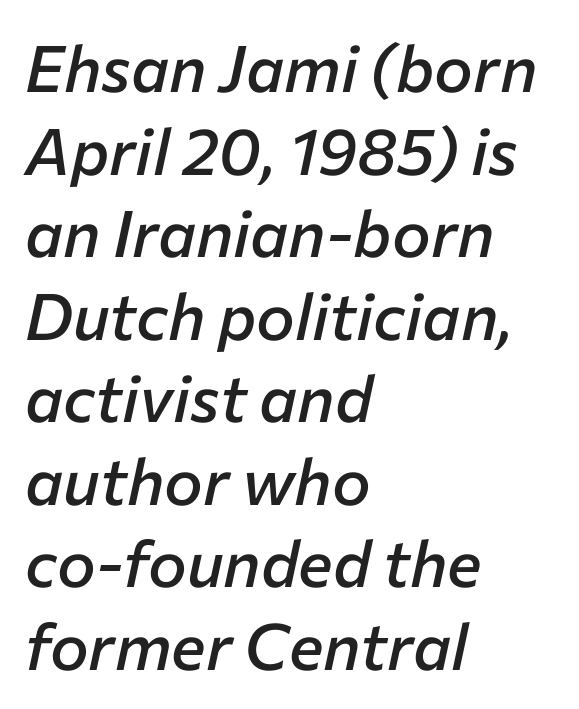
Q: Is the text bold? A: Semi-bold.
Q: Is the text italic (slanted)? A: Yes, it leans right by about 12 degrees.
Q: Is the text underlined? A: No.
Q: How is the paragraph aligned? A: Left-aligned.
Q: Is the spacing between letters normal or unusually wide? A: Normal.
Q: Is the spacing between lines tight, normal or loose? A: Normal.
Q: Width (condensed, normal, or wide)? A: Normal.
Q: Stroke contrast? A: Low.
Q: x-height? A: Medium.
Q: Monospaced? A: No.
